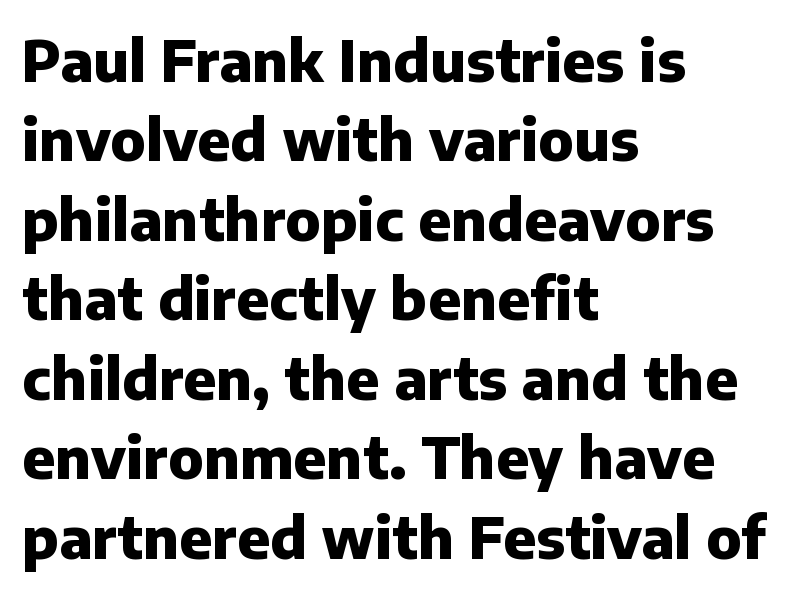
{"serif": "no", "italic": "no", "bold": "yes", "weight": "heavy", "width": "normal", "stroke_contrast": "low", "x_height": "medium", "monospaced": "no", "underline": "no", "align": "left", "line_spacing": "normal", "line_spacing_ratio": 1.37, "letter_spacing": "normal", "letter_spacing_em": 0.0, "glyph_px": 58}
